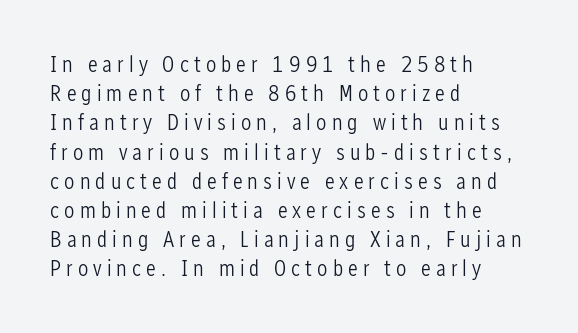
Honestly, there is no underline to notice here at all. Style check: upright. You could only call the tracking loose — the letters float apart. Rows of type keep a routine distance in the vertical direction.
